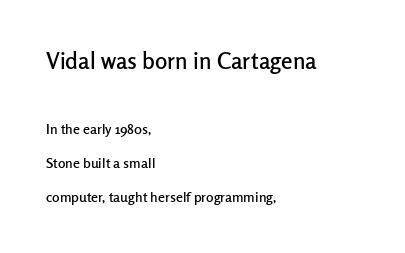
Q: Is the text italic (slanted)? A: No, it is upright.
Q: Is the text underlined? A: No.
Q: How is the paragraph aligned? A: Left-aligned.
Q: Is the spacing between letters normal or unusually wide? A: Normal.
Q: Is the spacing between lines tight, normal or loose? A: Loose.
Q: Which block of text is set in a larger size, the first (top) or the second (bottom)? A: The first (top) one.
